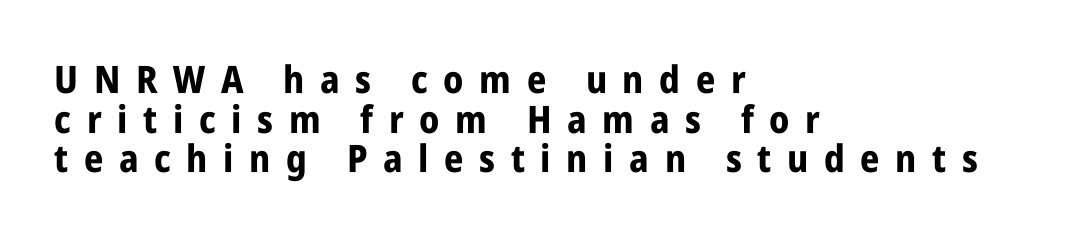
The image shows 38 px bold, condensed sans-serif type, upright; set left-aligned, tight line spacing (1.04x), unusually wide letter spacing (+0.41 em), not underlined; low stroke contrast and a large x-height.
